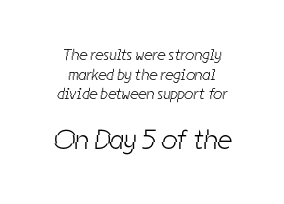
Q: Is the text bold? A: No.
Q: Is the typeface a serif or a sans-serif typeface? A: Sans-serif.
Q: Is the text underlined? A: No.
Q: How is the paragraph aligned? A: Centered.
Q: Is the spacing between letters normal or unusually wide? A: Normal.
Q: Which block of text is set in a larger size, the first (top) or the second (bottom)? A: The second (bottom) one.
Q: Width (condensed, normal, or wide)? A: Condensed.
Q: Stroke contrast? A: Low.
Q: x-height? A: Medium.
Q: Monospaced? A: No.
